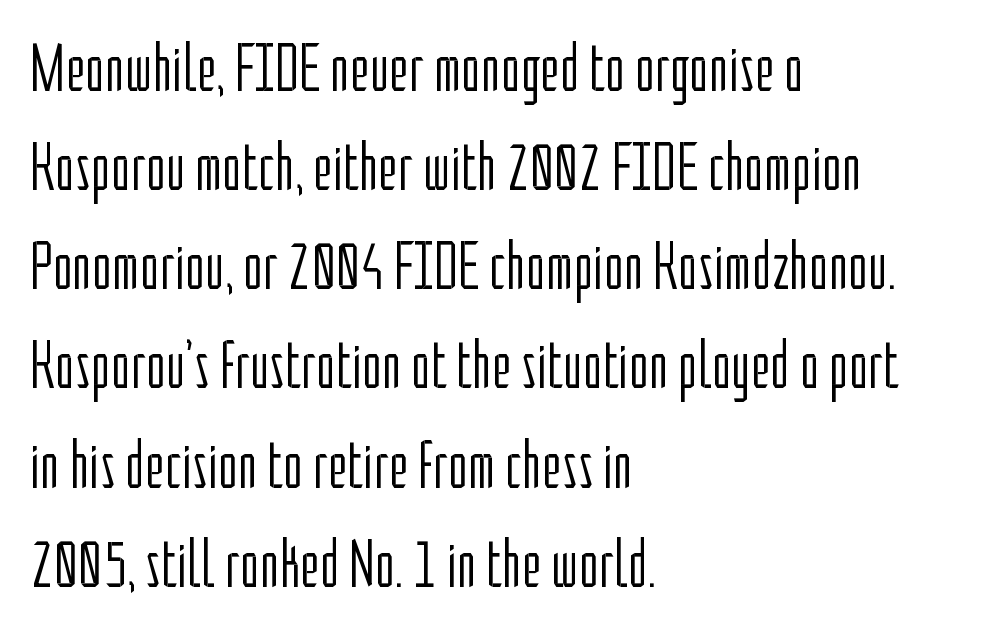
{"serif": "no", "italic": "no", "bold": "no", "weight": "light", "width": "condensed", "stroke_contrast": "low", "x_height": "medium", "monospaced": "no", "underline": "no", "align": "left", "line_spacing": "normal", "line_spacing_ratio": 1.48, "letter_spacing": "normal", "letter_spacing_em": 0.0, "glyph_px": 67}
